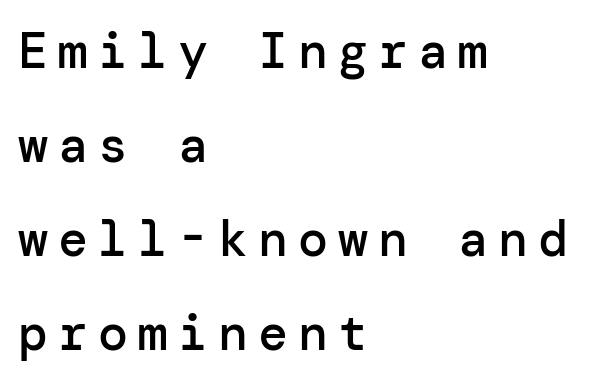
This is moderately heavy type, rendered in semibold. Between one letter and the next there's a generous, obvious gap. Posture: straight, roman, zero tilt. Decoration check: the copy has no underline. I'd call this a sans setting — the letters go barefoot.
